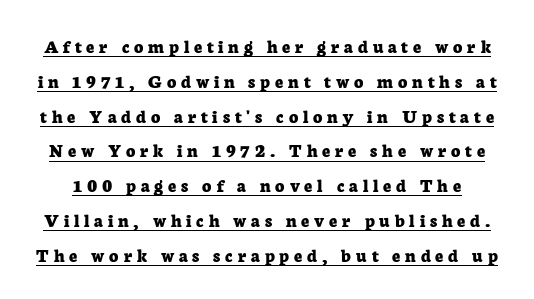
Q: Is the text bold? A: Yes.
Q: Is the text italic (slanted)? A: No, it is upright.
Q: Is the text underlined? A: Yes.
Q: Is the spacing between letters normal or unusually wide? A: Unusually wide.
